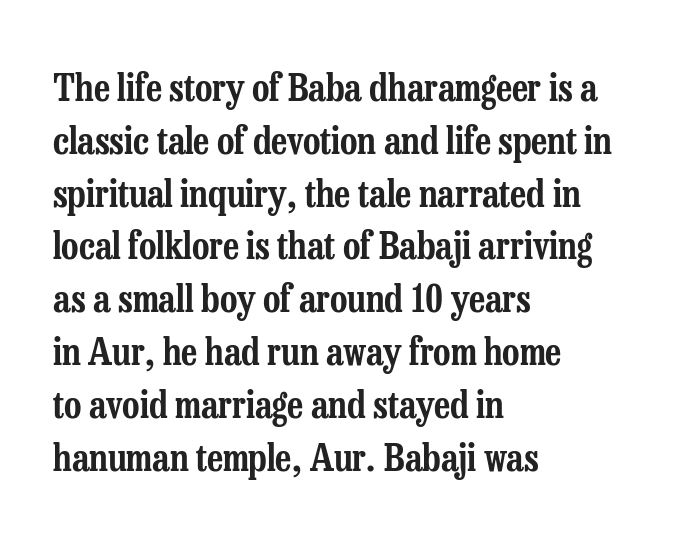
{"serif": "yes", "italic": "no", "width": "condensed", "stroke_contrast": "low", "x_height": "medium", "monospaced": "no", "underline": "no", "align": "left", "line_spacing": "normal", "line_spacing_ratio": 1.39, "letter_spacing": "normal", "letter_spacing_em": 0.0, "glyph_px": 38}
